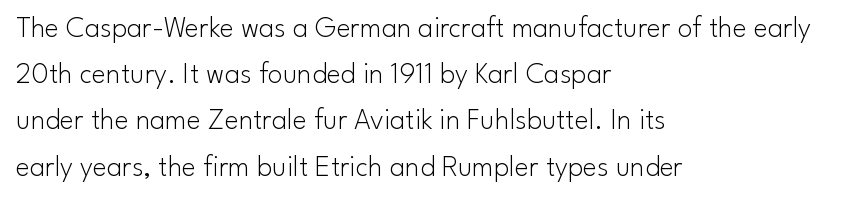
{"serif": "no", "italic": "no", "bold": "no", "weight": "light", "width": "normal", "stroke_contrast": "low", "x_height": "small", "monospaced": "no", "underline": "no", "align": "left", "line_spacing": "normal", "line_spacing_ratio": 1.54, "letter_spacing": "normal", "letter_spacing_em": 0.0, "glyph_px": 30}
